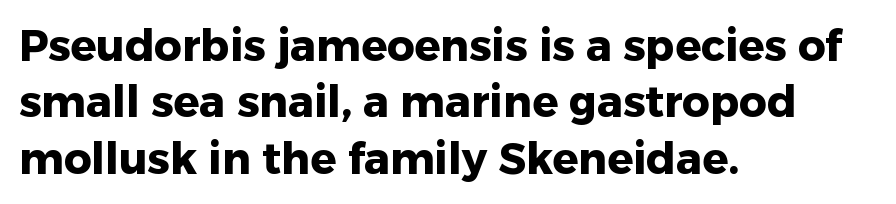
The image shows 43 px heavy sans-serif type, upright; set left-aligned, normal line spacing (1.31x), normal letter spacing, not underlined; low stroke contrast and a medium x-height.
